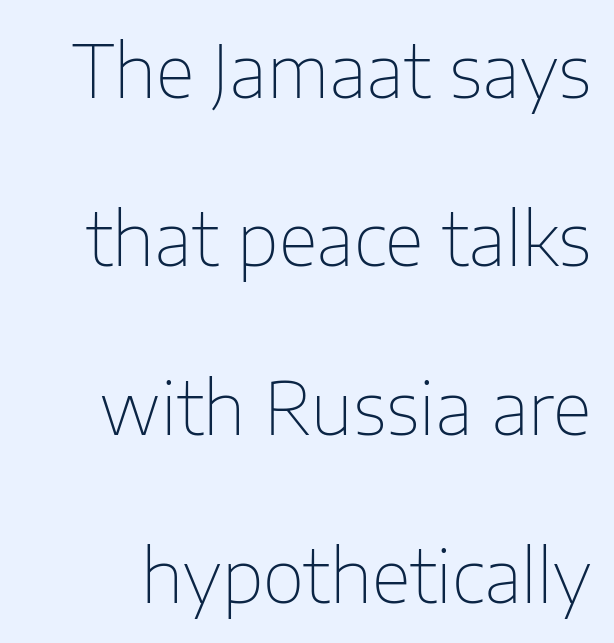
The image shows 72 px thin sans-serif type, upright; set loose line spacing (2.34x), normal letter spacing, not underlined; low stroke contrast and a medium x-height.
